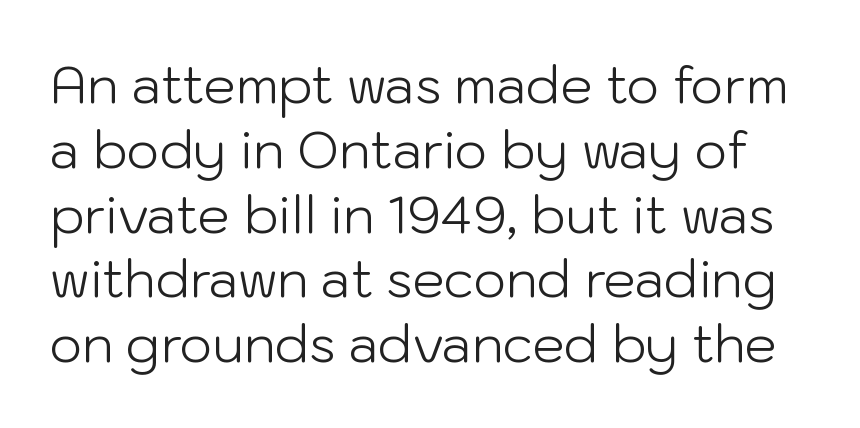
{"serif": "no", "italic": "no", "bold": "no", "weight": "light", "width": "normal", "stroke_contrast": "low", "x_height": "medium", "monospaced": "no", "underline": "no", "line_spacing": "normal", "line_spacing_ratio": 1.27, "letter_spacing": "normal", "letter_spacing_em": 0.0, "glyph_px": 51}
